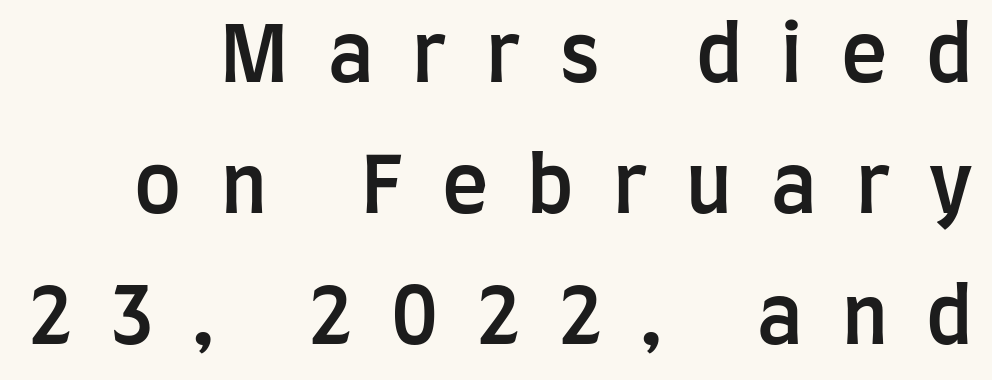
The passage shown is typed in a proportional face where columns would drift. Designer's note — italics off, roman on. The horizontal fit of the characters is loose and conspicuously gappy. Check where the strokes stop: nothing finishes them off — pure sans.
